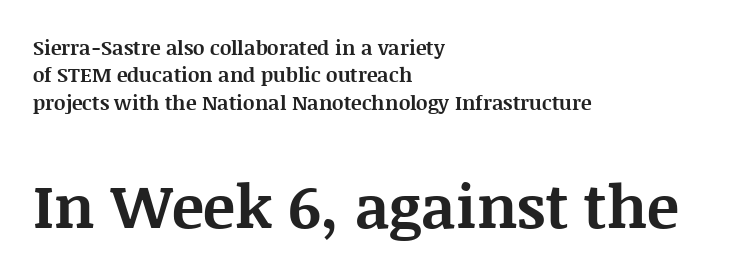
{"serif": "yes", "italic": "no", "bold": "yes", "weight": "bold", "width": "normal", "stroke_contrast": "medium", "x_height": "large", "monospaced": "no", "underline": "no", "align": "left", "line_spacing": "normal", "line_spacing_ratio": 1.37, "letter_spacing": "normal", "letter_spacing_em": 0.0, "larger_block": "second", "size_ratio": 3.0, "glyph_px": 60}
